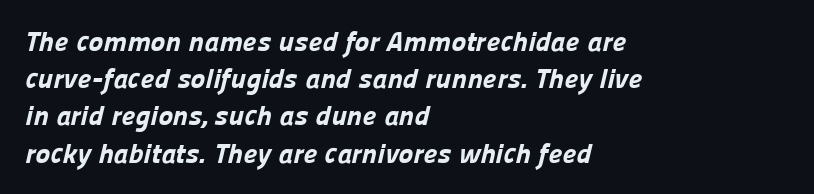
The image shows 28 px bold sans-serif type; set left-aligned, normal line spacing (1.33x), normal letter spacing, not underlined; low stroke contrast and a medium x-height.
